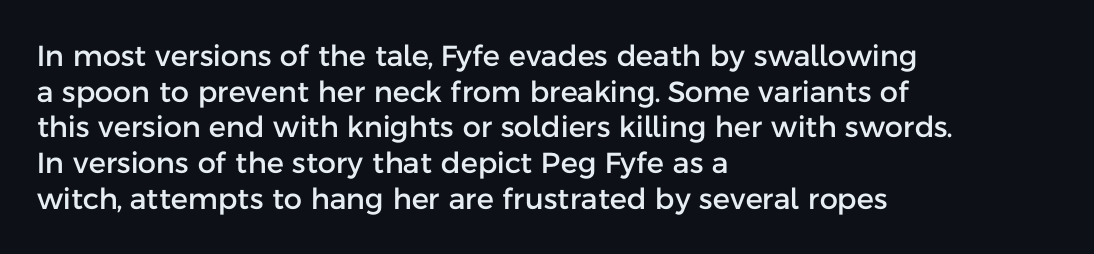
Leftover space on each line is placed entirely after the last word. A sans-serif font was chosen for this passage. Plain, unruled lines of type. The rendering uses natural spacing where letterforms have individual widths. This is the regular roman posture of the typeface.
